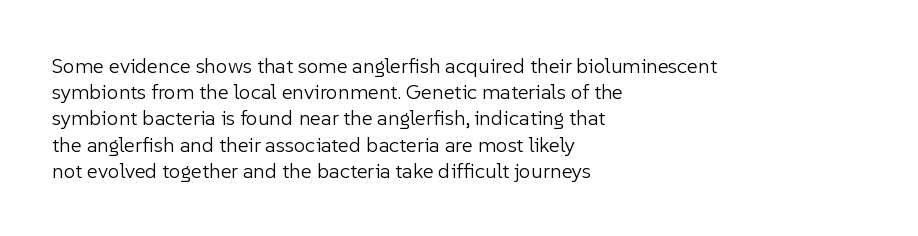
Does extra space separate the letters? No, they use regular spacing. Layout note: lines flush left. The area under the type is left untouched. This reads as an unemphasized weight, regular at the heaviest. This is roman type, the default non-slanted kind. Vertical spacing — default.
